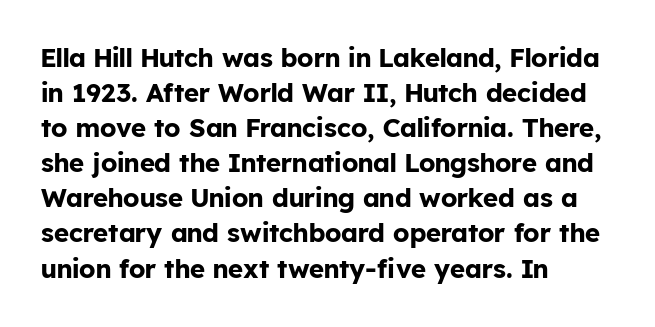
{"italic": "no", "bold": "yes", "underline": "no", "align": "left", "line_spacing": "normal", "line_spacing_ratio": 1.35, "letter_spacing": "normal", "letter_spacing_em": 0.0, "glyph_px": 26}
